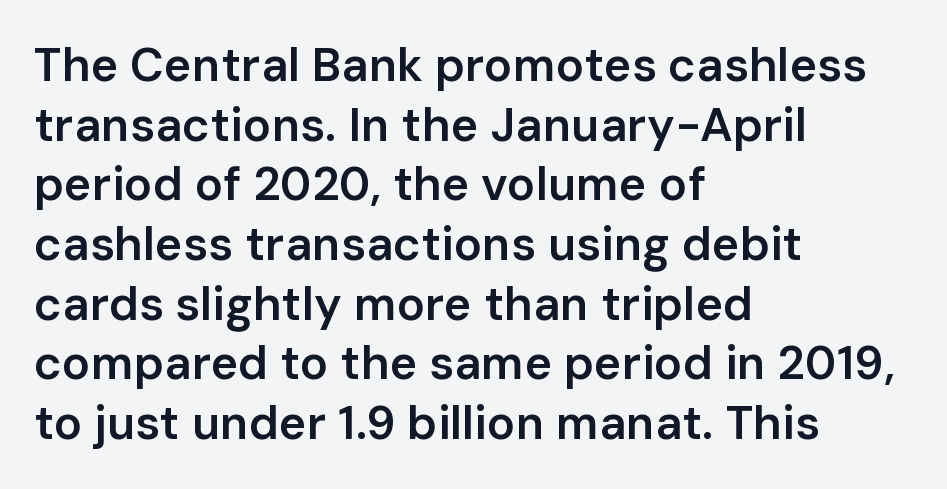
{"serif": "no", "italic": "no", "bold": "semi", "weight": "semibold", "width": "normal", "stroke_contrast": "low", "x_height": "medium", "monospaced": "no", "underline": "no", "align": "left", "line_spacing": "normal", "line_spacing_ratio": 1.27, "letter_spacing": "normal", "letter_spacing_em": 0.0, "glyph_px": 47}
